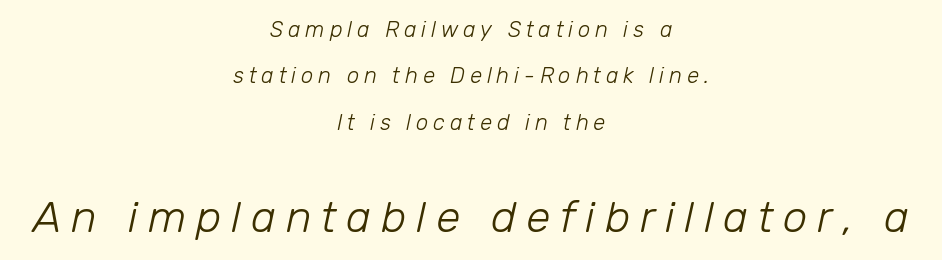
The image shows 44 px light type, italic (leaning right); set centered, loose line spacing (2.11x), unusually wide letter spacing (+0.22 em), not underlined; the second (bottom) block is 2.0x larger; low stroke contrast and a medium x-height.
